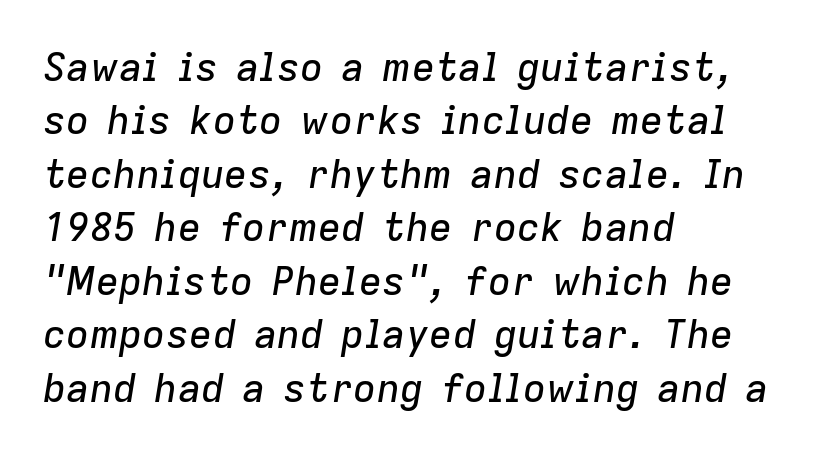
Q: Is the text italic (slanted)? A: Yes, it leans right by about 9 degrees.
Q: Is the text underlined? A: No.
Q: How is the paragraph aligned? A: Left-aligned.
Q: Is the spacing between letters normal or unusually wide? A: Normal.
Q: Is the spacing between lines tight, normal or loose? A: Normal.
Q: Width (condensed, normal, or wide)? A: Normal.
Q: Stroke contrast? A: Low.
Q: x-height? A: Medium.
Q: Monospaced? A: No.
